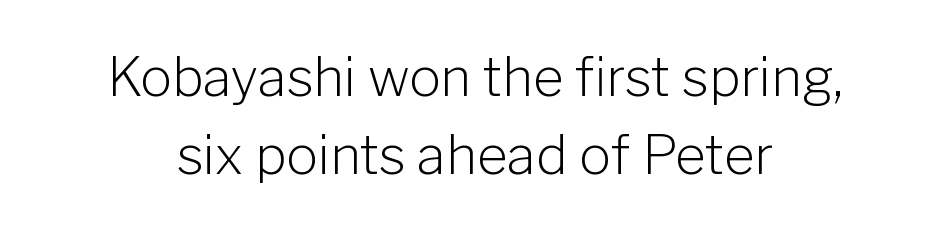
Q: Is the text bold? A: No.
Q: Is the text italic (slanted)? A: No, it is upright.
Q: Is the typeface a serif or a sans-serif typeface? A: Sans-serif.
Q: Is the text underlined? A: No.
Q: How is the paragraph aligned? A: Centered.
Q: Is the spacing between letters normal or unusually wide? A: Normal.
Q: Is the spacing between lines tight, normal or loose? A: Normal.
Q: Width (condensed, normal, or wide)? A: Normal.
Q: Stroke contrast? A: Low.
Q: x-height? A: Medium.
Q: Monospaced? A: No.
